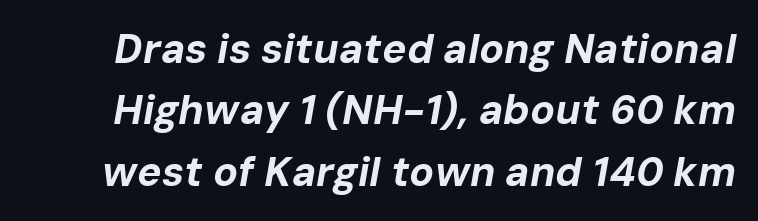
Q: Is the text bold? A: Yes.
Q: Is the text italic (slanted)? A: Yes, it leans right by about 10 degrees.
Q: Is the text underlined? A: No.
Q: Is the spacing between letters normal or unusually wide? A: Normal.
Q: Is the spacing between lines tight, normal or loose? A: Normal.
Q: Width (condensed, normal, or wide)? A: Normal.
Q: Stroke contrast? A: Low.
Q: x-height? A: Medium.
Q: Monospaced? A: No.
